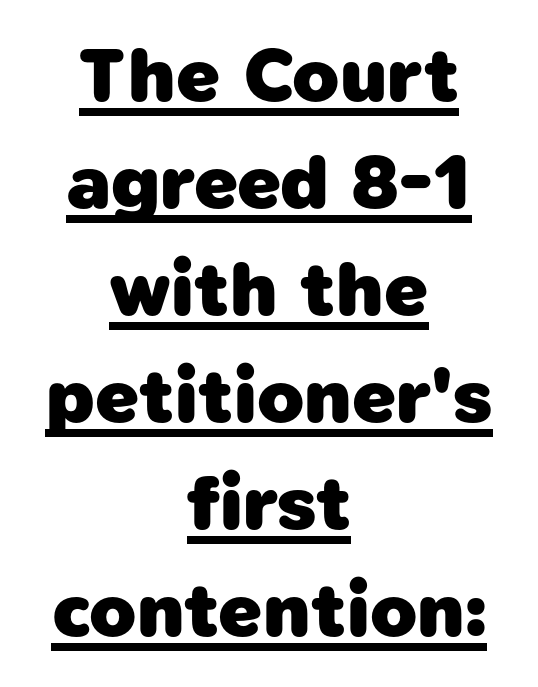
Thick stems and heavy bowls — unmistakably bold. Regarding serifs, this sample does without them. The compositor balanced each line on the midline. A typesetter would call this proportional, since set widths differ per character.
